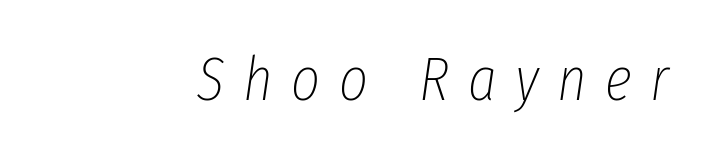
Q: Is the text bold? A: No.
Q: Is the text italic (slanted)? A: Yes, it leans right by about 8 degrees.
Q: Is the text underlined? A: No.
Q: Is the spacing between letters normal or unusually wide? A: Unusually wide.
Q: Width (condensed, normal, or wide)? A: Condensed.
Q: Stroke contrast? A: Low.
Q: x-height? A: Medium.
Q: Monospaced? A: No.
